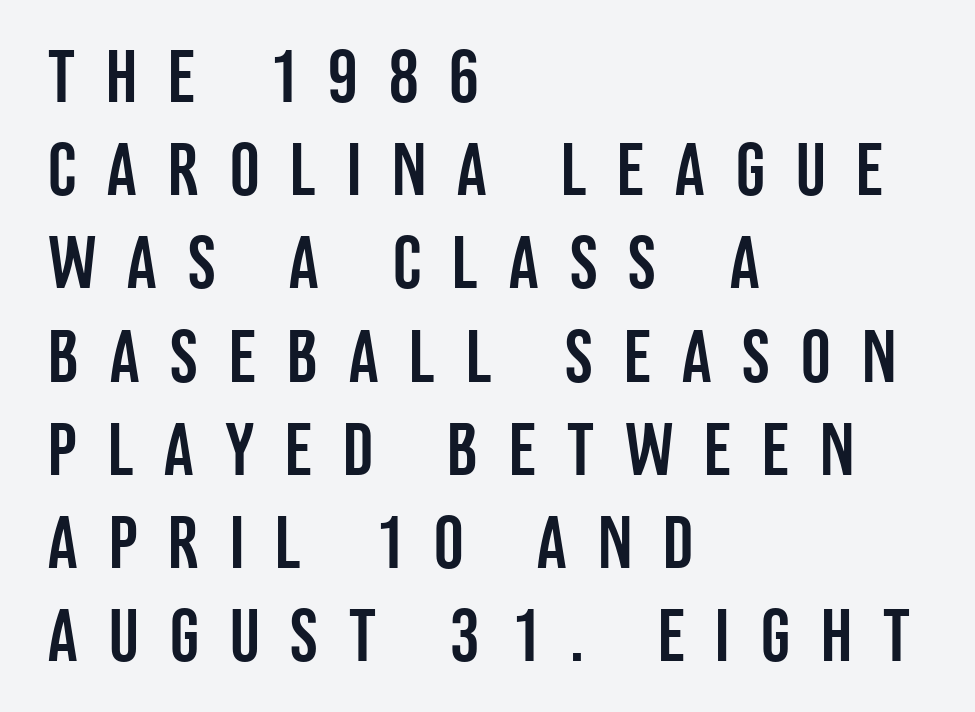
Q: Is the text italic (slanted)? A: No, it is upright.
Q: Is the typeface a serif or a sans-serif typeface? A: Sans-serif.
Q: Is the text underlined? A: No.
Q: How is the paragraph aligned? A: Left-aligned.
Q: Is the spacing between letters normal or unusually wide? A: Unusually wide.
Q: Is the spacing between lines tight, normal or loose? A: Normal.
Q: Width (condensed, normal, or wide)? A: Condensed.
Q: Stroke contrast? A: Low.
Q: x-height? A: Large.
Q: Monospaced? A: No.
